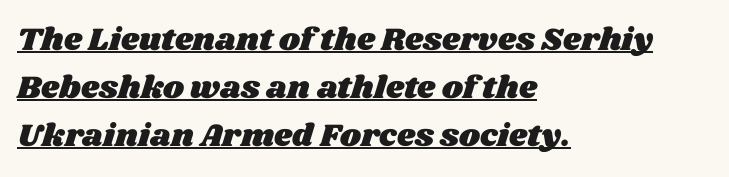
In terms of leading, this rendering sits right in the middle. Short and long lines alike share a common starting point at left. Each line of the rendering has a horizontal stroke beneath the glyphs. Glyph-to-glyph distance matches everyday printed text.
